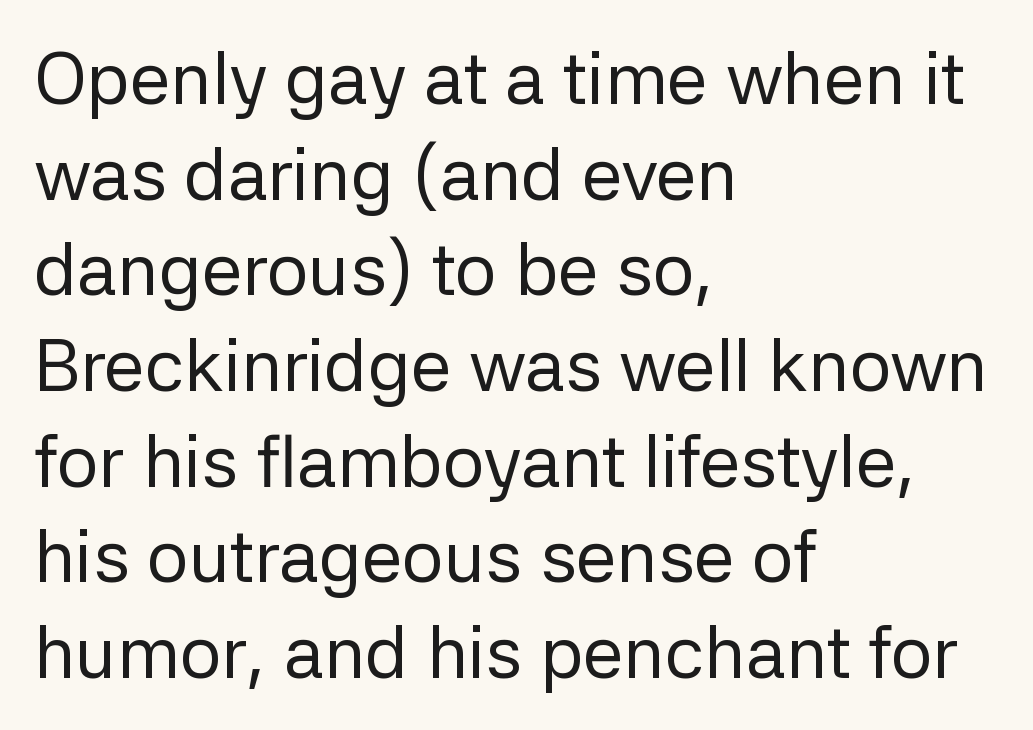
The image shows 73 px regular-weight sans-serif type, upright; set left-aligned, normal line spacing (1.31x), normal letter spacing, not underlined; low stroke contrast and a medium x-height.
